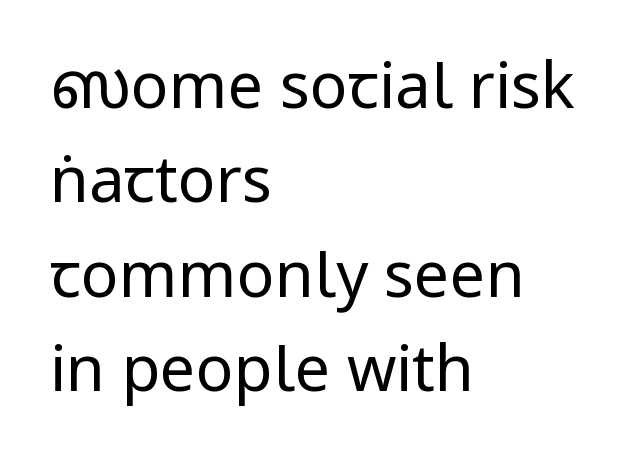
The image shows 63 px regular-weight, condensed sans-serif type, upright; set left-aligned, normal line spacing (1.5x), normal letter spacing, not underlined; low stroke contrast and a large x-height.
